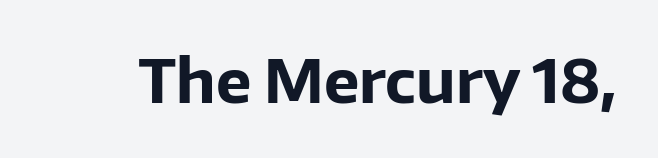
Does extra space separate the letters? No, they use regular spacing. Are there feet on the stems? There aren't — it's a sans. Here the designer chose a conventional face with non-uniform glyph widths. Letters rest on an invisible, unmarked baseline. The letters stand upright; this is a roman face.
